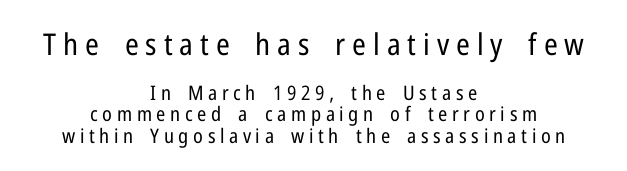
A centered setting, common on invitations and titles, is used for this passage. Check the space under the baseline: it is left empty. How are the letters spaced? Widely, with obvious added tracking. Type style note: lacks serifs. The block of text is dense from top to bottom, with scant space between rows.
